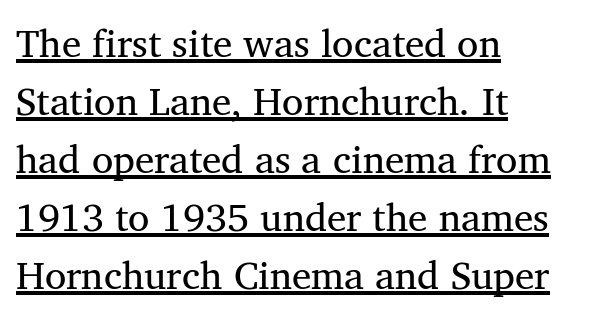
{"serif": "yes", "bold": "no", "weight": "regular", "width": "normal", "stroke_contrast": "medium", "x_height": "medium", "monospaced": "no", "underline": "yes", "align": "left", "line_spacing": "normal", "line_spacing_ratio": 1.49, "letter_spacing": "normal", "letter_spacing_em": 0.0, "glyph_px": 39}
